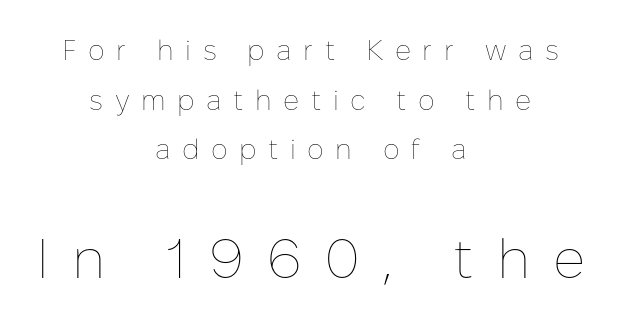
The image shows 56 px thin type, upright; set centered, line spacing 1.77x, unusually wide letter spacing (+0.41 em), not underlined; the second (bottom) block is 2.0x larger; low stroke contrast and a medium x-height.
